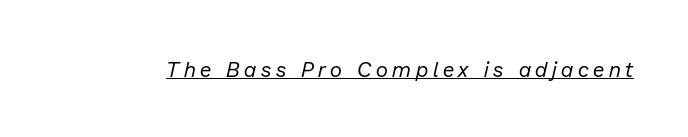
Q: Is the text bold? A: No.
Q: Is the text italic (slanted)? A: Yes, it leans right by about 13 degrees.
Q: Is the text underlined? A: Yes.
Q: Is the spacing between letters normal or unusually wide? A: Unusually wide.
